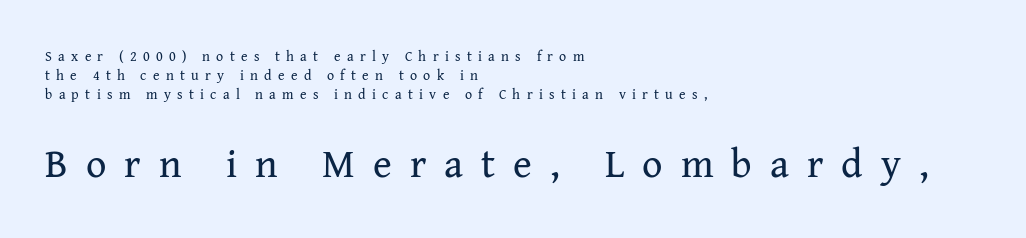
Q: Is the text bold? A: No.
Q: Is the text italic (slanted)? A: No, it is upright.
Q: Is the typeface a serif or a sans-serif typeface? A: Serif.
Q: Is the text underlined? A: No.
Q: How is the paragraph aligned? A: Left-aligned.
Q: Is the spacing between letters normal or unusually wide? A: Unusually wide.
Q: Is the spacing between lines tight, normal or loose? A: Normal.
Q: Which block of text is set in a larger size, the first (top) or the second (bottom)? A: The second (bottom) one.
Q: Width (condensed, normal, or wide)? A: Normal.
Q: Stroke contrast? A: Medium.
Q: x-height? A: Medium.
Q: Monospaced? A: No.
